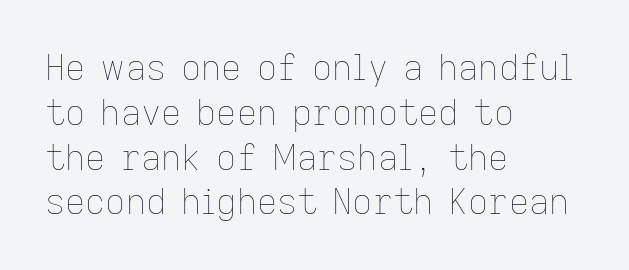
The rendering uses a moderate line-height, typical for paragraphs. The strip under each line holds only bare page. All the whitespace from short lines collects on the right. This reads as an unemphasized weight, regular at the heaviest. Looks like regular typesetting: each glyph gets only the width it needs. The lettering holds an erect, upright posture throughout.
